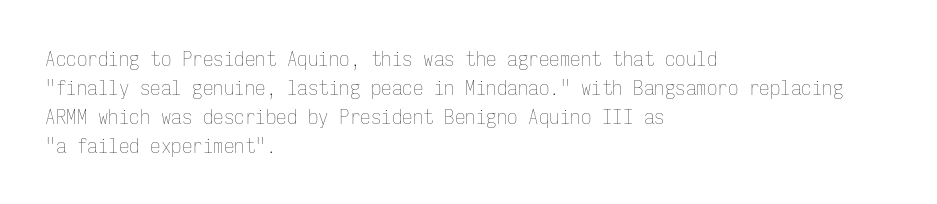
Q: Is the text bold? A: No.
Q: Is the text italic (slanted)? A: No, it is upright.
Q: Is the text underlined? A: No.
Q: How is the paragraph aligned? A: Left-aligned.
Q: Is the spacing between letters normal or unusually wide? A: Normal.
Q: Is the spacing between lines tight, normal or loose? A: Normal.
